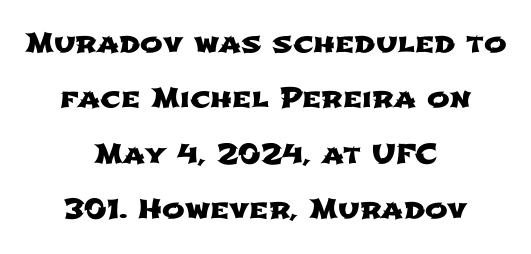
{"underline": "no", "align": "center", "line_spacing": "loose", "line_spacing_ratio": 2.05, "letter_spacing": "normal", "letter_spacing_em": 0.0, "glyph_px": 27}
